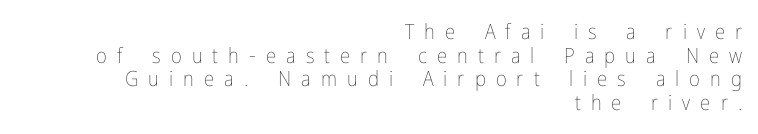
Q: Is the text bold? A: No.
Q: Is the text italic (slanted)? A: No, it is upright.
Q: Is the text underlined? A: No.
Q: How is the paragraph aligned? A: Right-aligned.
Q: Is the spacing between letters normal or unusually wide? A: Unusually wide.
Q: Is the spacing between lines tight, normal or loose? A: Tight.
